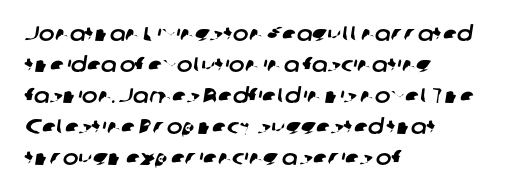
Q: Is the text underlined? A: No.
Q: How is the paragraph aligned? A: Left-aligned.
Q: Is the spacing between letters normal or unusually wide? A: Normal.
Q: Is the spacing between lines tight, normal or loose? A: Normal.
